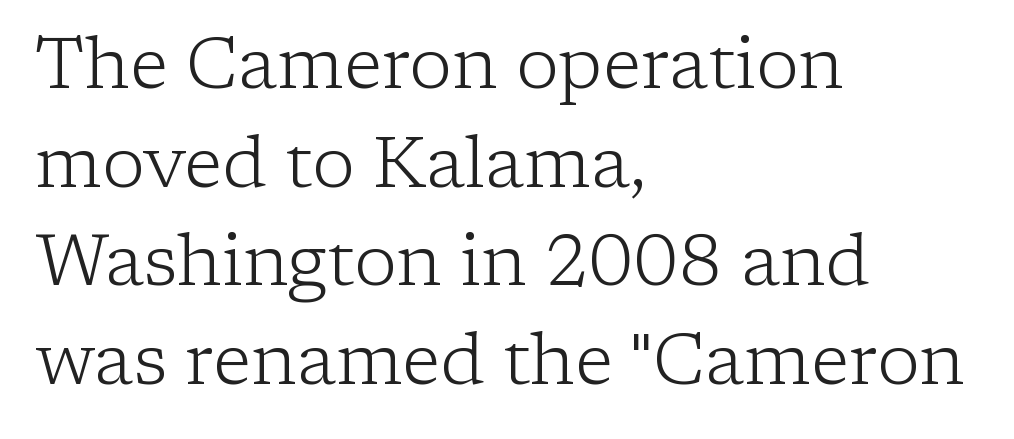
The image shows 71 px light serif type, upright; set left-aligned, normal line spacing (1.39x), normal letter spacing, not underlined; low stroke contrast and a medium x-height.
